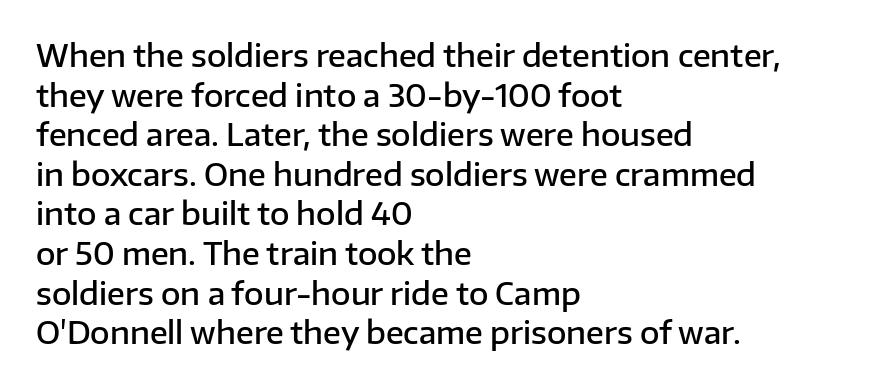
Does the leading feel generous? No, just average. Every letter is mildly thick-stroked: semibold rather than bold. Looks like regular typesetting: each glyph gets only the width it needs. The face used here is rendered with its standard letterfit. Typographically, this falls in the sans-serif category. Quick note: underline off.
